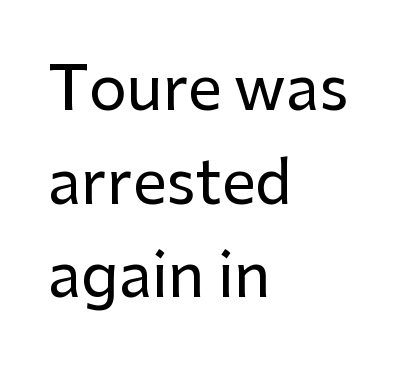
{"serif": "no", "italic": "no", "width": "normal", "stroke_contrast": "low", "x_height": "medium", "monospaced": "no", "underline": "no", "align": "left", "line_spacing": "normal", "line_spacing_ratio": 1.56, "letter_spacing": "normal", "letter_spacing_em": 0.0, "glyph_px": 60}
